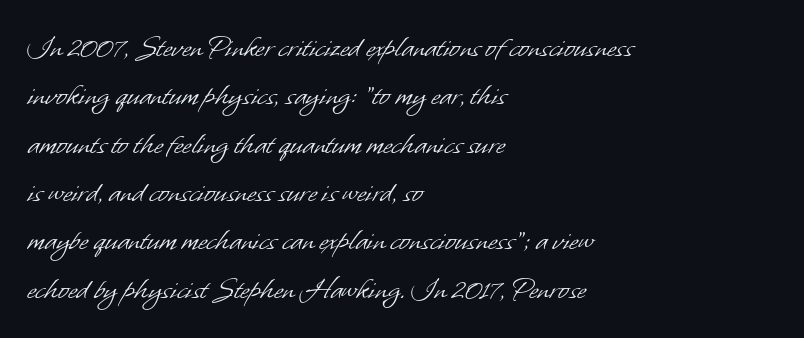
The image shows 32 px light sans-serif type; set left-aligned, normal line spacing (1.51x), normal letter spacing, not underlined; low stroke contrast and a small x-height.
